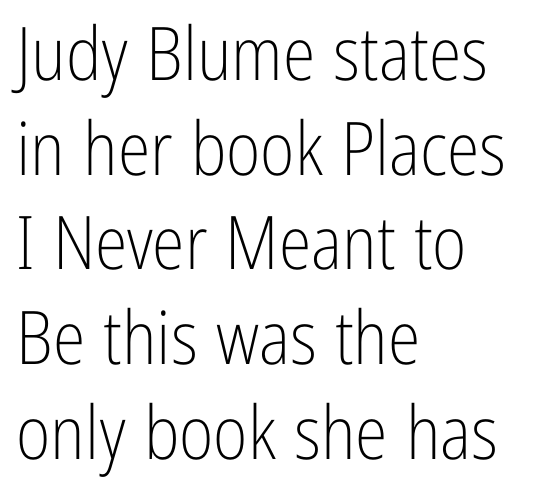
The image shows 74 px light, condensed sans-serif type, upright; set left-aligned, normal line spacing (1.28x), normal letter spacing, not underlined; low stroke contrast and a medium x-height.
